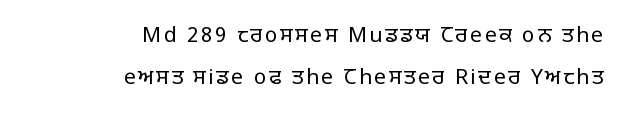
{"italic": "no", "bold": "no", "underline": "no", "align": "right", "line_spacing": "loose", "line_spacing_ratio": 2.02, "glyph_px": 21}
